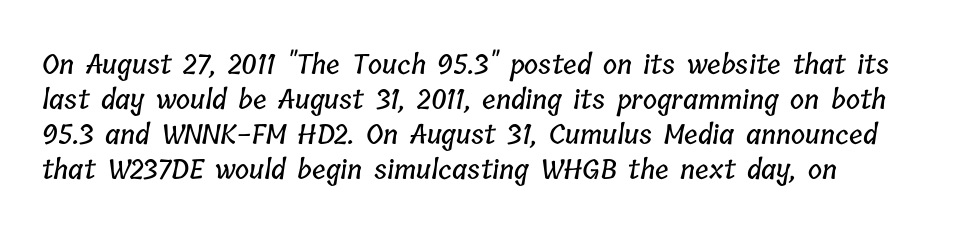
Q: Is the text underlined? A: No.
Q: How is the paragraph aligned? A: Left-aligned.
Q: Is the spacing between letters normal or unusually wide? A: Normal.
Q: Is the spacing between lines tight, normal or loose? A: Normal.
